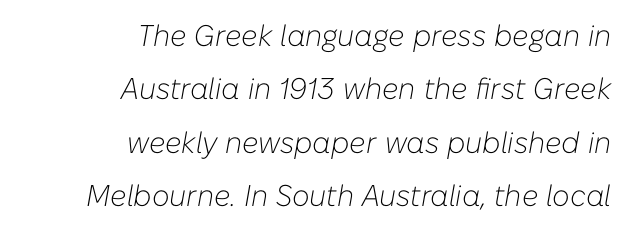
Italic: yes, the glyphs are oblique. Do the characters align in a grid? No, the font is proportional. The string is rendered with underlining switched off. Weight: not bold — regular or lighter. The type is set solid horizontally, with unmodified tracking. Caption: multi-line text, flush right, ragged left.
